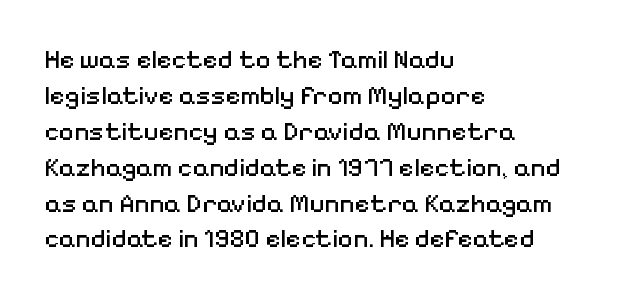
{"italic": "no", "bold": "no", "underline": "no", "align": "left", "line_spacing": "normal", "line_spacing_ratio": 1.38, "letter_spacing": "normal", "letter_spacing_em": 0.0, "glyph_px": 26}
